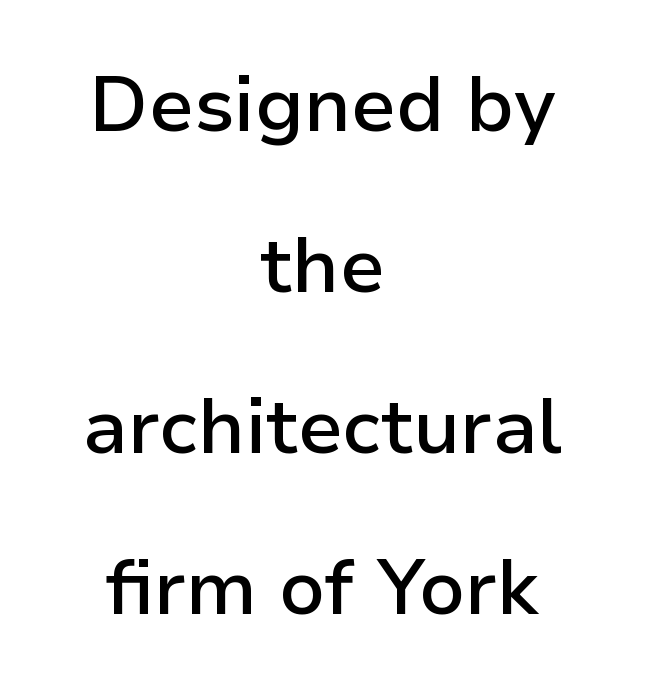
The image shows 77 px semibold sans-serif type, upright; set centered, loose line spacing (2.09x), normal letter spacing, not underlined; low stroke contrast and a medium x-height.
